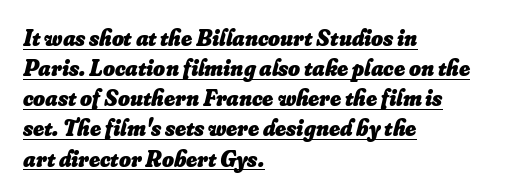
The image shows 23 px bold type, italic (leaning right); set left-aligned, normal line spacing (1.31x), normal letter spacing, underlined.
